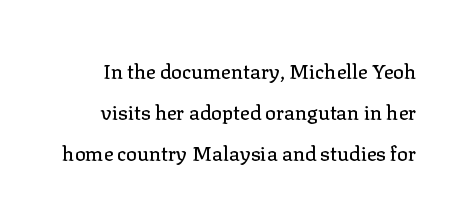
The image shows 20 px text type, upright; set loose line spacing (2.06x), normal letter spacing, not underlined.
